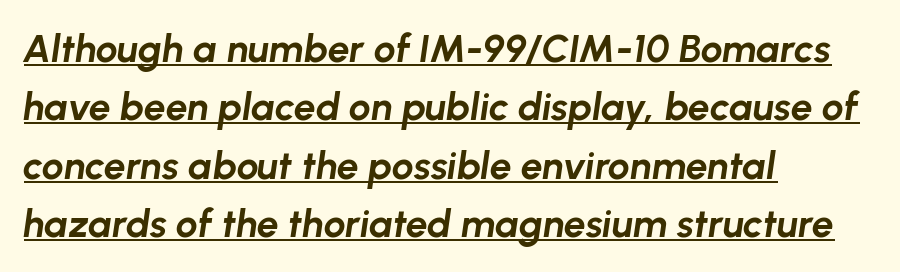
Q: Is the text bold? A: Yes.
Q: Is the text italic (slanted)? A: Yes, it leans right by about 8 degrees.
Q: Is the text underlined? A: Yes.
Q: How is the paragraph aligned? A: Left-aligned.
Q: Is the spacing between letters normal or unusually wide? A: Normal.
Q: Is the spacing between lines tight, normal or loose? A: Normal.
Q: Width (condensed, normal, or wide)? A: Normal.
Q: Stroke contrast? A: Low.
Q: x-height? A: Medium.
Q: Monospaced? A: No.
